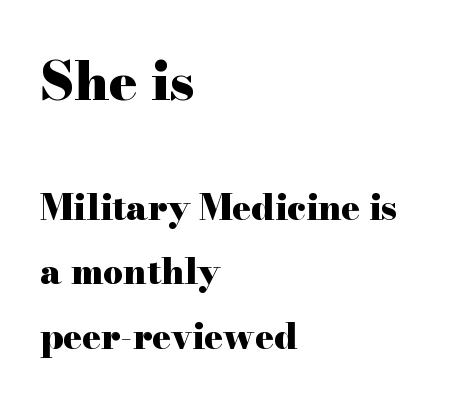
Q: Is the text bold? A: Yes.
Q: Is the text italic (slanted)? A: No, it is upright.
Q: Is the typeface a serif or a sans-serif typeface? A: Serif.
Q: Is the text underlined? A: No.
Q: How is the paragraph aligned? A: Left-aligned.
Q: Is the spacing between letters normal or unusually wide? A: Normal.
Q: Which block of text is set in a larger size, the first (top) or the second (bottom)? A: The first (top) one.
Q: Width (condensed, normal, or wide)? A: Wide.
Q: Stroke contrast? A: High.
Q: x-height? A: Small.
Q: Monospaced? A: No.
